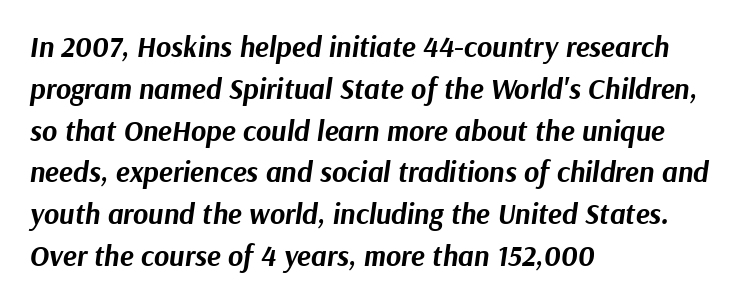
{"italic": "yes", "lean": "right", "slant_degrees": 9, "bold": "yes", "weight": "bold", "width": "normal", "stroke_contrast": "medium", "x_height": "medium", "monospaced": "no", "underline": "no", "align": "left", "line_spacing": "normal", "line_spacing_ratio": 1.44, "letter_spacing": "normal", "letter_spacing_em": 0.0, "glyph_px": 29}
